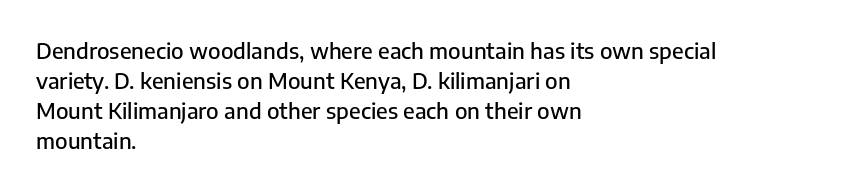
Q: Is the text italic (slanted)? A: No, it is upright.
Q: Is the text underlined? A: No.
Q: How is the paragraph aligned? A: Left-aligned.
Q: Is the spacing between letters normal or unusually wide? A: Normal.
Q: Is the spacing between lines tight, normal or loose? A: Normal.
